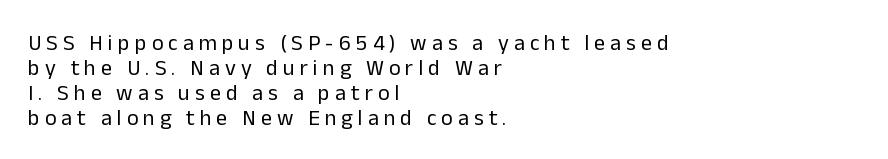
Q: Is the text bold? A: No.
Q: Is the text italic (slanted)? A: No, it is upright.
Q: Is the text underlined? A: No.
Q: How is the paragraph aligned? A: Left-aligned.
Q: Is the spacing between letters normal or unusually wide? A: Unusually wide.
Q: Is the spacing between lines tight, normal or loose? A: Tight.
